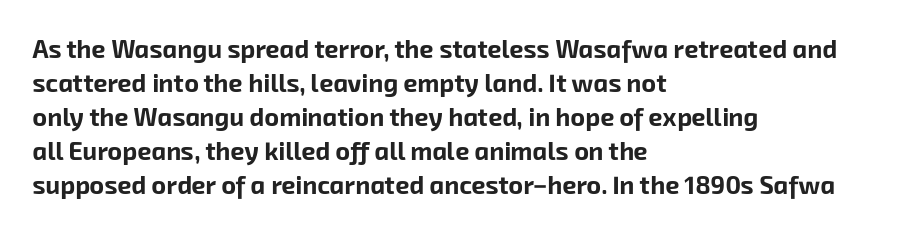
The image shows 25 px bold type; set left-aligned, normal line spacing (1.36x), normal letter spacing, not underlined.
